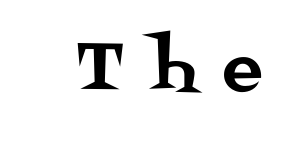
Q: Is the text italic (slanted)? A: No, it is upright.
Q: Is the typeface a serif or a sans-serif typeface? A: Serif.
Q: Is the text underlined? A: No.
Q: Is the spacing between letters normal or unusually wide? A: Unusually wide.
Q: Width (condensed, normal, or wide)? A: Normal.
Q: Stroke contrast? A: Medium.
Q: x-height? A: Large.
Q: Monospaced? A: No.
